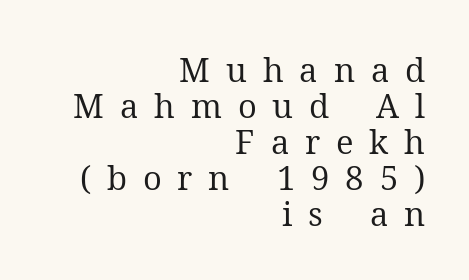
{"serif": "yes", "italic": "no", "bold": "no", "weight": "regular", "width": "normal", "stroke_contrast": "medium", "x_height": "medium", "monospaced": "no", "underline": "no", "align": "right", "line_spacing": "tight", "line_spacing_ratio": 1.09, "letter_spacing": "wide", "letter_spacing_em": 0.48, "glyph_px": 33}
